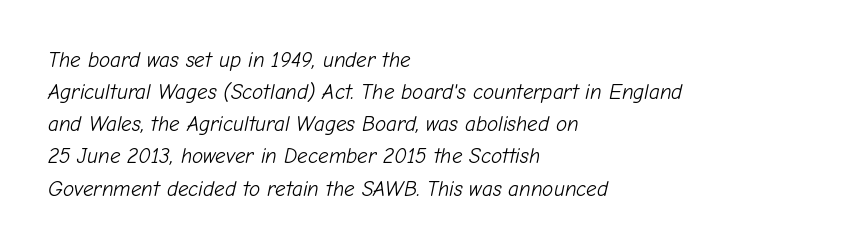
The face used here has a pronounced slope to its letters. Interline gaps are of average width in this sample. Is the letter spacing exaggerated? No — it looks like the ordinary default. A quiet, ordinary-to-light weight characterises the typeface. The gap between lines stays unmarked. Caption: multi-line text, flush left, ragged right.
